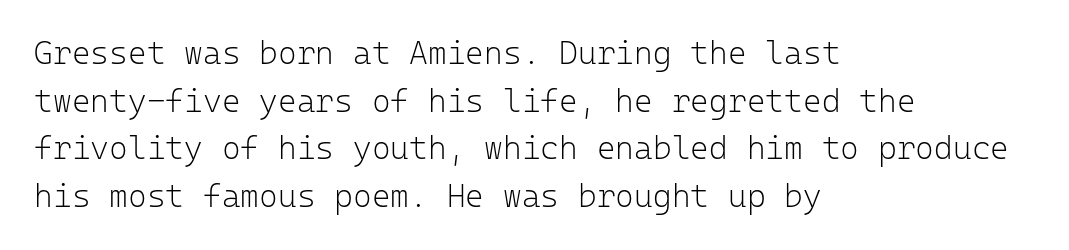
The image shows 32 px light sans-serif type, upright, monospaced; set left-aligned, normal line spacing (1.49x), normal letter spacing, not underlined; low stroke contrast and a medium x-height.
